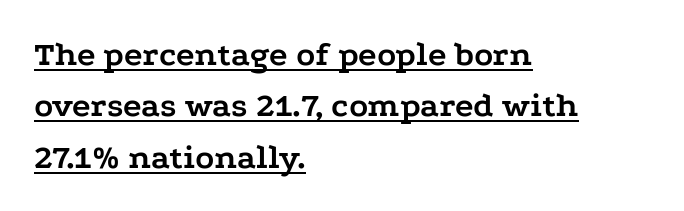
Q: Is the text bold? A: Yes.
Q: Is the text italic (slanted)? A: No, it is upright.
Q: Is the typeface a serif or a sans-serif typeface? A: Serif.
Q: Is the text underlined? A: Yes.
Q: How is the paragraph aligned? A: Left-aligned.
Q: Is the spacing between letters normal or unusually wide? A: Normal.
Q: Is the spacing between lines tight, normal or loose? A: Normal.
Q: Width (condensed, normal, or wide)? A: Wide.
Q: Stroke contrast? A: Low.
Q: x-height? A: Medium.
Q: Monospaced? A: No.
